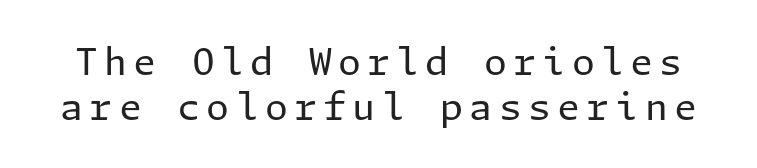
Plain, unruled lines of type. Classification — sans serif. Tall strokes in this sample are plumb rather than angled. A quiet, ordinary-to-light weight characterises the typeface.
